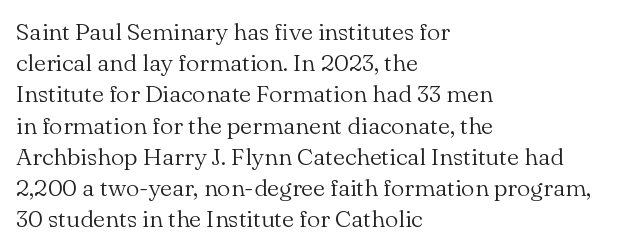
The image shows 24 px text type, upright; set left-aligned, normal line spacing (1.3x), normal letter spacing, not underlined.
